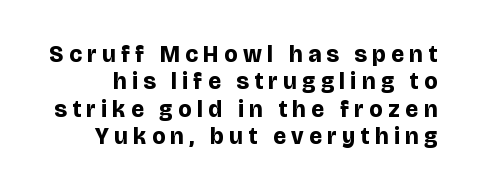
Q: Is the text bold? A: Yes.
Q: Is the text italic (slanted)? A: No, it is upright.
Q: Is the text underlined? A: No.
Q: Is the spacing between letters normal or unusually wide? A: Unusually wide.
